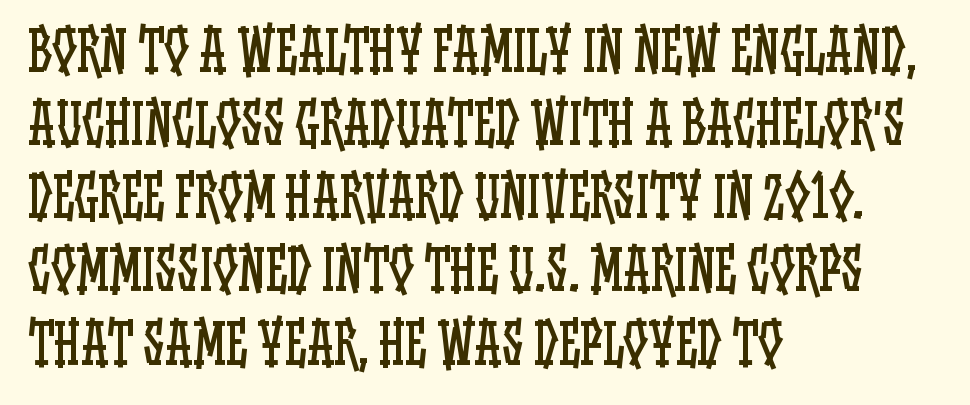
Q: Is the text bold? A: No.
Q: Is the text italic (slanted)? A: No, it is upright.
Q: Is the text underlined? A: No.
Q: How is the paragraph aligned? A: Left-aligned.
Q: Is the spacing between letters normal or unusually wide? A: Normal.
Q: Is the spacing between lines tight, normal or loose? A: Normal.
Q: Width (condensed, normal, or wide)? A: Condensed.
Q: Stroke contrast? A: Low.
Q: x-height? A: Large.
Q: Monospaced? A: No.
